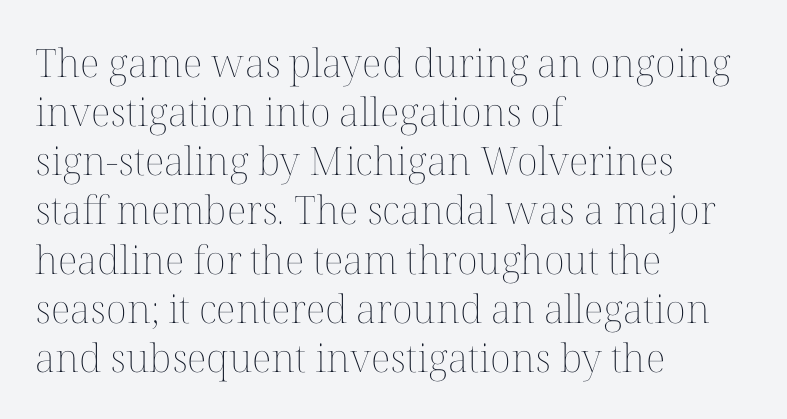
The area under the type is left untouched. Reading down the column, the eye jumps a familiar distance to each next line. Proportional: the letters do not fall into vertical columns. Alignment: flush left. Posture: upright roman. These lines keep a tight, regular rhythm from letter to letter.
